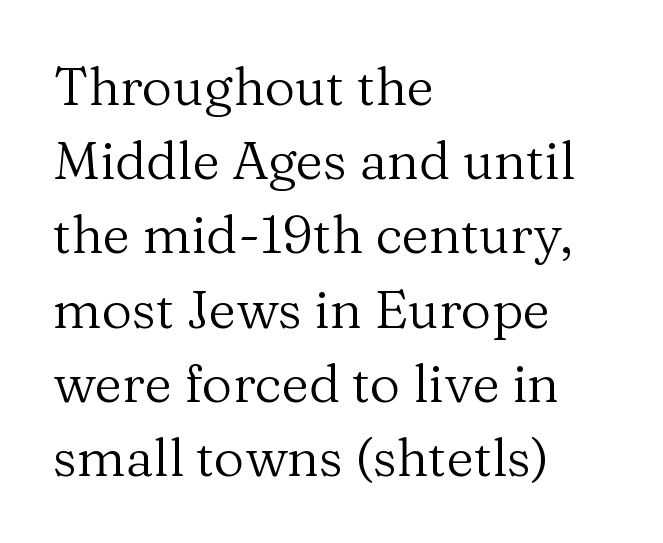
Q: Is the text bold? A: No.
Q: Is the text italic (slanted)? A: No, it is upright.
Q: Is the typeface a serif or a sans-serif typeface? A: Serif.
Q: Is the text underlined? A: No.
Q: How is the paragraph aligned? A: Left-aligned.
Q: Is the spacing between letters normal or unusually wide? A: Normal.
Q: Is the spacing between lines tight, normal or loose? A: Normal.
Q: Width (condensed, normal, or wide)? A: Normal.
Q: Stroke contrast? A: Medium.
Q: x-height? A: Medium.
Q: Monospaced? A: No.
